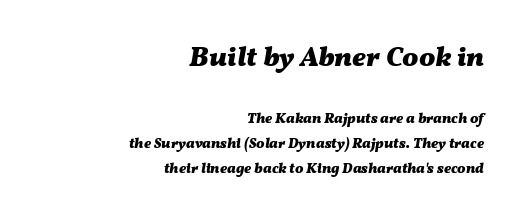
Q: Is the text bold? A: Yes.
Q: Is the text italic (slanted)? A: Yes, it leans right by about 11 degrees.
Q: Is the text underlined? A: No.
Q: How is the paragraph aligned? A: Right-aligned.
Q: Is the spacing between letters normal or unusually wide? A: Normal.
Q: Which block of text is set in a larger size, the first (top) or the second (bottom)? A: The first (top) one.
